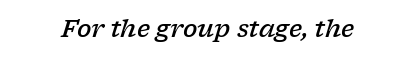
{"italic": "yes", "lean": "right", "slant_degrees": 17, "bold": "semi", "underline": "no", "letter_spacing": "normal", "letter_spacing_em": 0.0, "glyph_px": 24}
